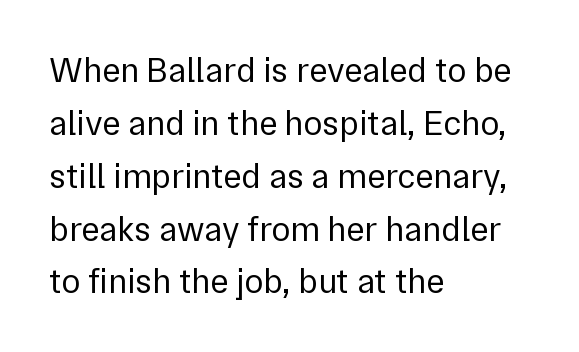
{"serif": "no", "italic": "no", "bold": "no", "weight": "regular", "width": "normal", "x_height": "medium", "monospaced": "no", "underline": "no", "align": "left", "line_spacing": "normal", "line_spacing_ratio": 1.51, "letter_spacing": "normal", "letter_spacing_em": 0.0, "glyph_px": 35}
